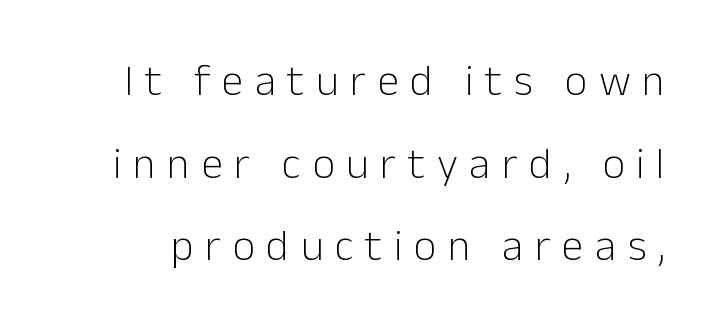
Each word looks stretched out because of the extra space between its letters. Every stem runs plumb, perpendicular to the baseline. Regarding serifs, this sample does without them. No word sits above an underline. Proportional: the letters do not fall into vertical columns.
